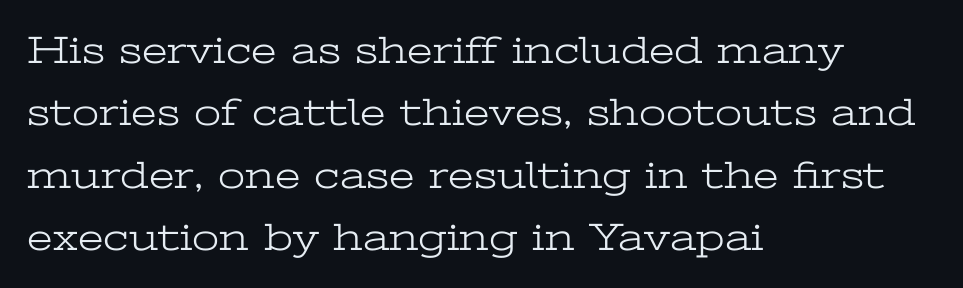
{"serif": "yes", "italic": "no", "bold": "no", "weight": "light", "width": "wide", "stroke_contrast": "low", "x_height": "medium", "monospaced": "no", "underline": "no", "align": "left", "line_spacing": "normal", "line_spacing_ratio": 1.6, "letter_spacing": "normal", "letter_spacing_em": 0.0, "glyph_px": 39}
